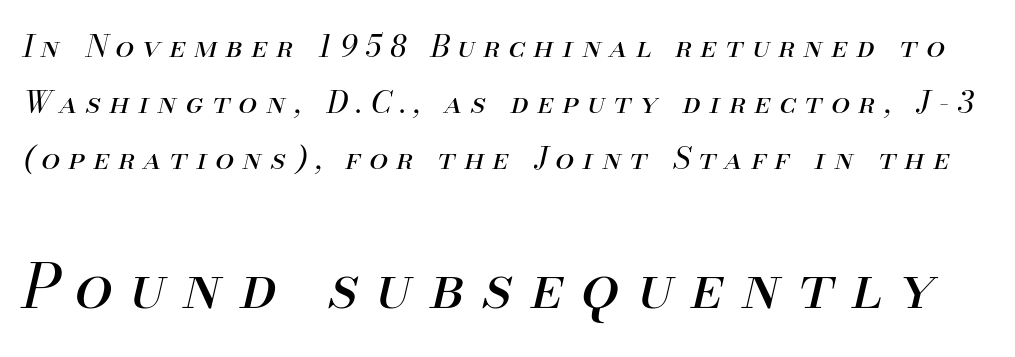
The image shows 61 px regular-weight type, italic (leaning right); set line spacing 1.86x, unusually wide letter spacing (+0.29 em), not underlined; the second (bottom) block is 2.03x larger; medium stroke contrast and a small x-height.
